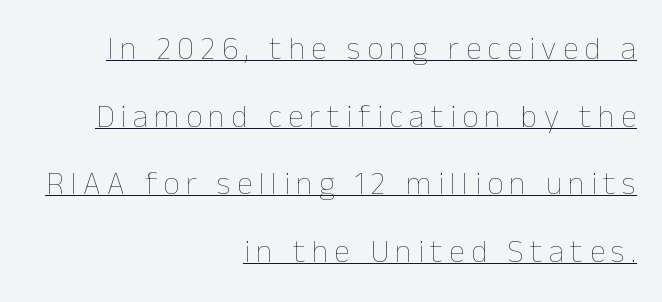
Q: Is the text bold? A: No.
Q: Is the text italic (slanted)? A: No, it is upright.
Q: Is the text underlined? A: Yes.
Q: How is the paragraph aligned? A: Right-aligned.
Q: Is the spacing between letters normal or unusually wide? A: Unusually wide.
Q: Is the spacing between lines tight, normal or loose? A: Loose.
Q: Width (condensed, normal, or wide)? A: Normal.
Q: Stroke contrast? A: Low.
Q: x-height? A: Medium.
Q: Monospaced? A: No.
